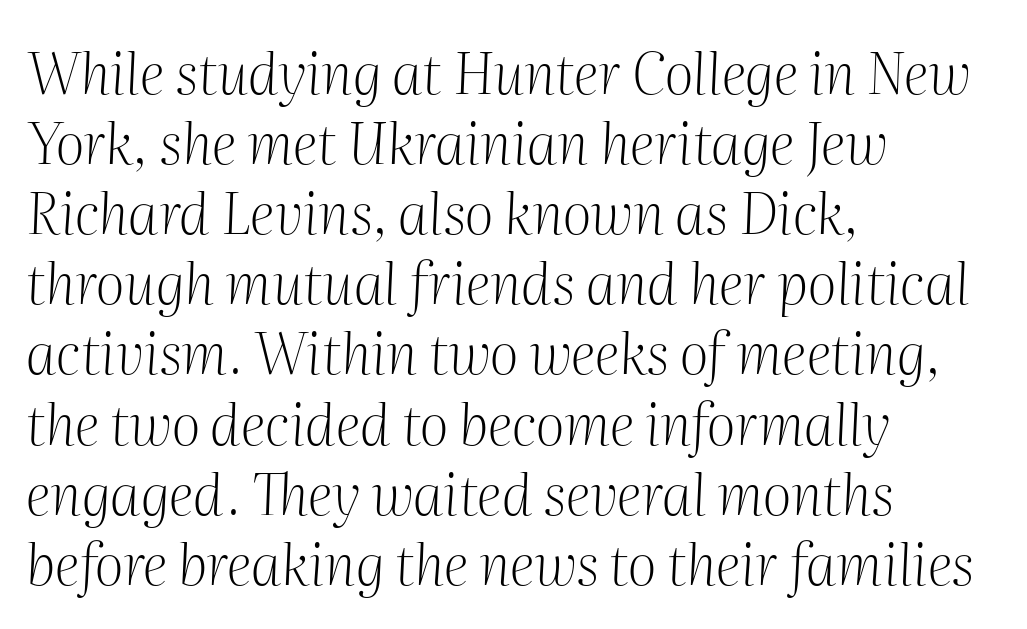
The image shows 57 px light serif type, italic (leaning right); set left-aligned, line spacing 1.23x, normal letter spacing, not underlined; medium stroke contrast and a medium x-height.
